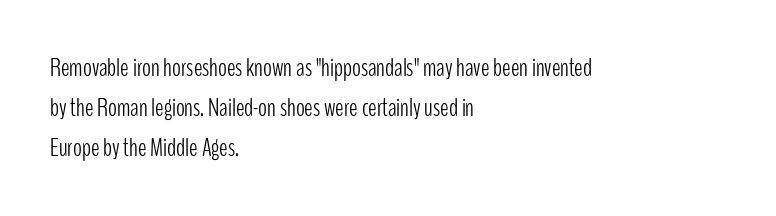
Q: Is the text bold? A: No.
Q: Is the text italic (slanted)? A: No, it is upright.
Q: Is the text underlined? A: No.
Q: How is the paragraph aligned? A: Left-aligned.
Q: Is the spacing between letters normal or unusually wide? A: Normal.
Q: Is the spacing between lines tight, normal or loose? A: Normal.
